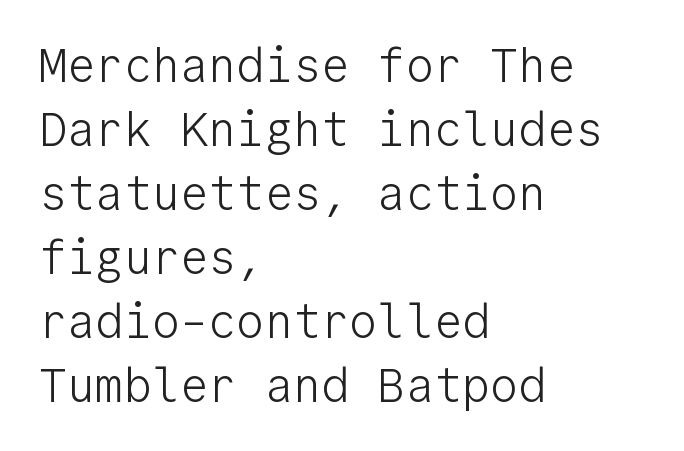
The designer went with a sans here, leaving each stem footless. Normally led — the rows are evenly, conventionally spaced. Stems here are at most as thick as an everyday book face. Check under the words: just untouched page. The lines in this sample share a left origin and differ only in where they stop. Words appear dense and cohesive because spacing is normal.
